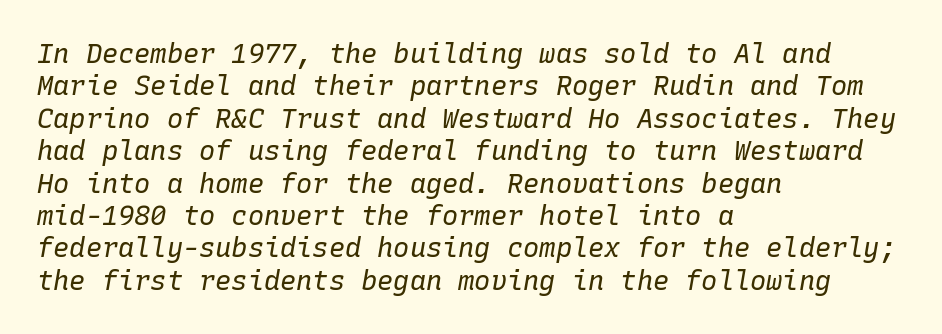
The image shows 27 px text type, italic (leaning right); set left-aligned, line spacing 1.2x, normal letter spacing, not underlined.
